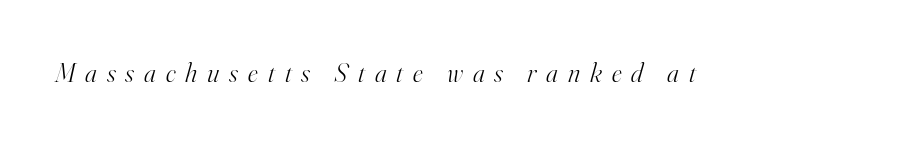
Q: Is the text bold? A: No.
Q: Is the text italic (slanted)? A: Yes, it leans right by about 16 degrees.
Q: Is the text underlined? A: No.
Q: Is the spacing between letters normal or unusually wide? A: Unusually wide.
